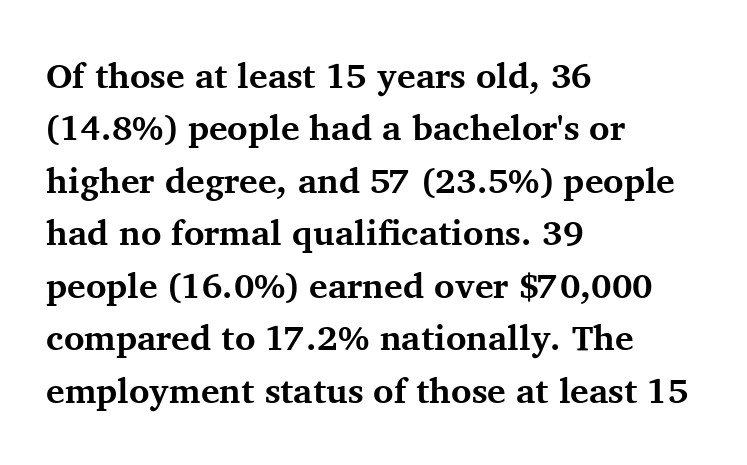
The image shows 35 px bold serif type, upright; set left-aligned, normal line spacing (1.5x), normal letter spacing, not underlined; medium stroke contrast and a medium x-height.
